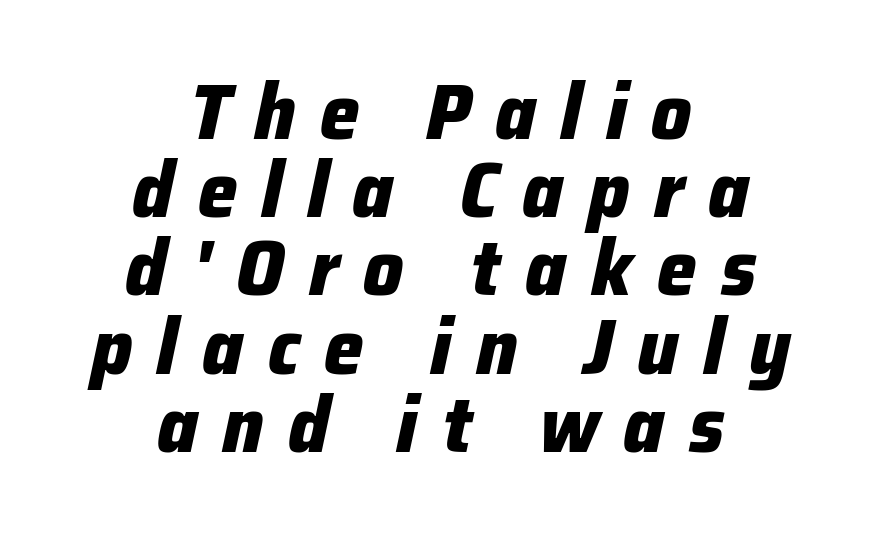
The image shows 79 px heavy type, italic (leaning right); set centered, tight line spacing (0.99x), unusually wide letter spacing (+0.31 em), not underlined; low stroke contrast and a medium x-height.
